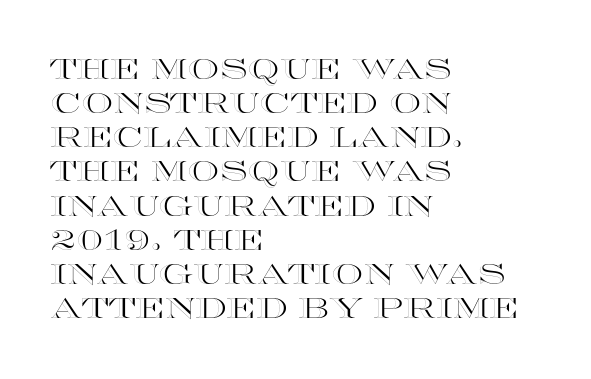
The image shows 28 px wide type, upright; set left-aligned, line spacing 1.22x, normal letter spacing, not underlined; a large x-height.
